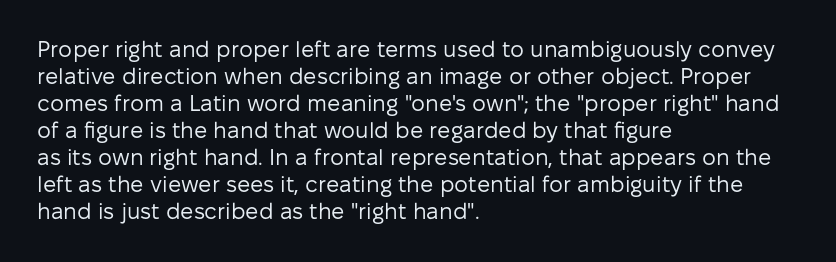
Beneath every word, the page is bare. The lettering holds an erect, upright posture throughout. Caption: face not bold, strokes unweighted. The gaps between neighbouring characters are ordinary and unremarkable.
